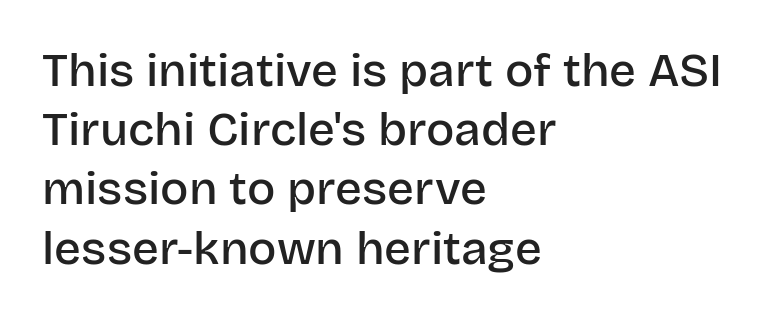
The image shows 47 px semibold sans-serif type, upright; set left-aligned, normal line spacing (1.26x), normal letter spacing, not underlined; low stroke contrast and a large x-height.
